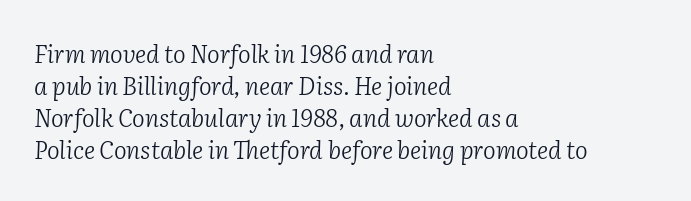
The image shows 24 px text type, italic (leaning right); set left-aligned, normal line spacing (1.33x), normal letter spacing, not underlined.
